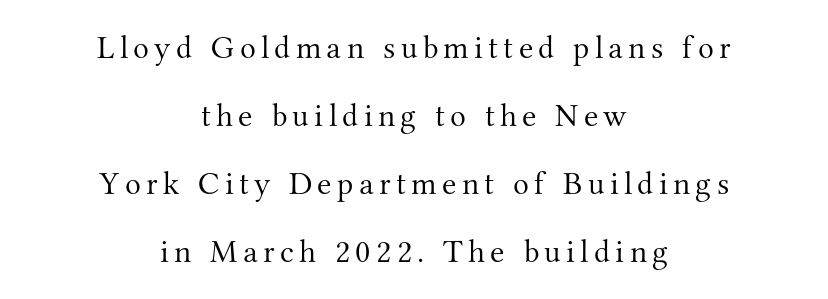
Only glyphs here, with clear space below each row. The lettering holds an erect, upright posture throughout. Regarding leading, the lines here are spaced well apart. Type style note: has serifs.
